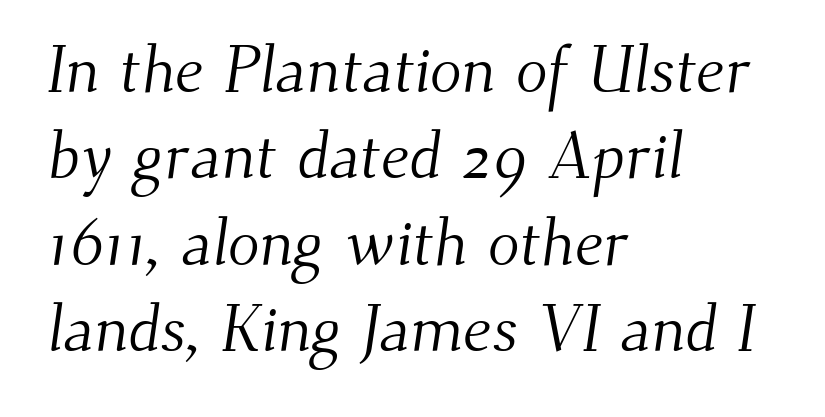
Q: Is the text bold? A: No.
Q: Is the typeface a serif or a sans-serif typeface? A: Serif.
Q: Is the text underlined? A: No.
Q: How is the paragraph aligned? A: Left-aligned.
Q: Is the spacing between letters normal or unusually wide? A: Normal.
Q: Is the spacing between lines tight, normal or loose? A: Normal.
Q: Width (condensed, normal, or wide)? A: Normal.
Q: Stroke contrast? A: Medium.
Q: x-height? A: Small.
Q: Monospaced? A: No.
